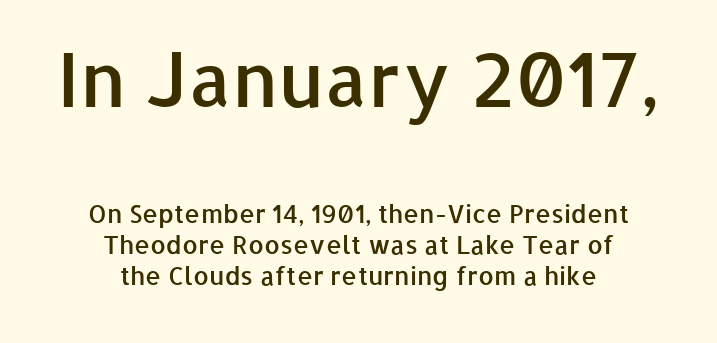
{"serif": "no", "italic": "no", "bold": "semi", "weight": "semibold", "width": "normal", "stroke_contrast": "low", "x_height": "medium", "monospaced": "no", "underline": "no", "align": "center", "line_spacing": "normal", "line_spacing_ratio": 1.25, "letter_spacing": "normal", "letter_spacing_em": 0.0, "larger_block": "first", "size_ratio": 3.0, "glyph_px": 75}
